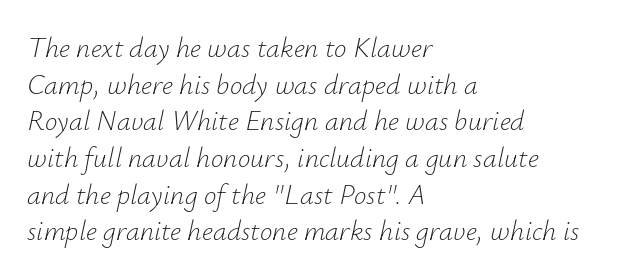
{"italic": "yes", "lean": "right", "slant_degrees": 12, "bold": "no", "weight": "light", "width": "normal", "stroke_contrast": "low", "x_height": "small", "monospaced": "no", "underline": "no", "align": "left", "line_spacing": "normal", "line_spacing_ratio": 1.31, "letter_spacing": "normal", "letter_spacing_em": 0.0, "glyph_px": 28}
